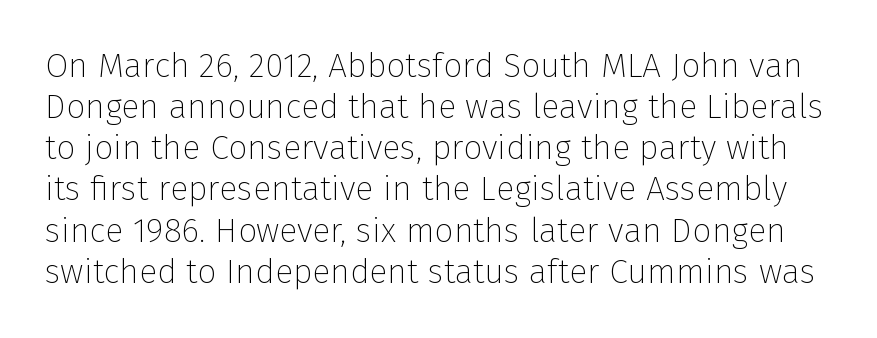
Q: Is the text bold? A: No.
Q: Is the text italic (slanted)? A: No, it is upright.
Q: Is the typeface a serif or a sans-serif typeface? A: Sans-serif.
Q: Is the text underlined? A: No.
Q: Is the spacing between letters normal or unusually wide? A: Normal.
Q: Width (condensed, normal, or wide)? A: Normal.
Q: Stroke contrast? A: Low.
Q: x-height? A: Medium.
Q: Monospaced? A: No.
